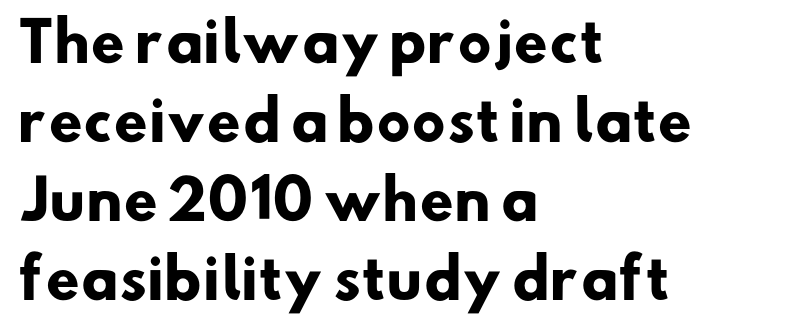
{"serif": "no", "bold": "yes", "weight": "heavy", "width": "normal", "stroke_contrast": "low", "x_height": "small", "monospaced": "no", "underline": "no", "align": "left", "line_spacing": "normal", "line_spacing_ratio": 1.46, "letter_spacing": "normal", "letter_spacing_em": 0.0, "glyph_px": 54}
